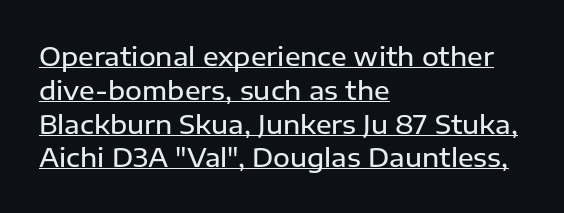
Q: Is the text bold? A: Semi-bold.
Q: Is the text italic (slanted)? A: No, it is upright.
Q: Is the text underlined? A: Yes.
Q: How is the paragraph aligned? A: Left-aligned.
Q: Is the spacing between letters normal or unusually wide? A: Normal.
Q: Is the spacing between lines tight, normal or loose? A: Normal.
